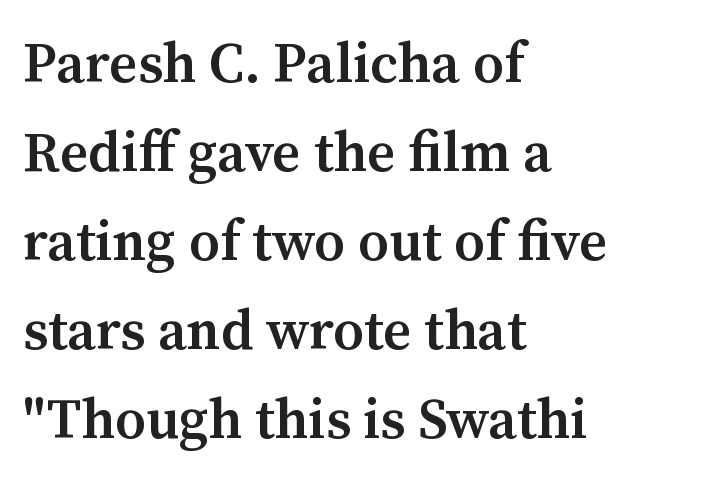
Glance below the letters and you will spot only blank space. Quick note: interline space is typical. Is the letter spacing exaggerated? No — it looks like the ordinary default. This rendering uses left alignment, leaving the right contour irregular. Think of a printed novel: that variable character pitch is what you see here. Semibold letterforms, between regular and bold.
